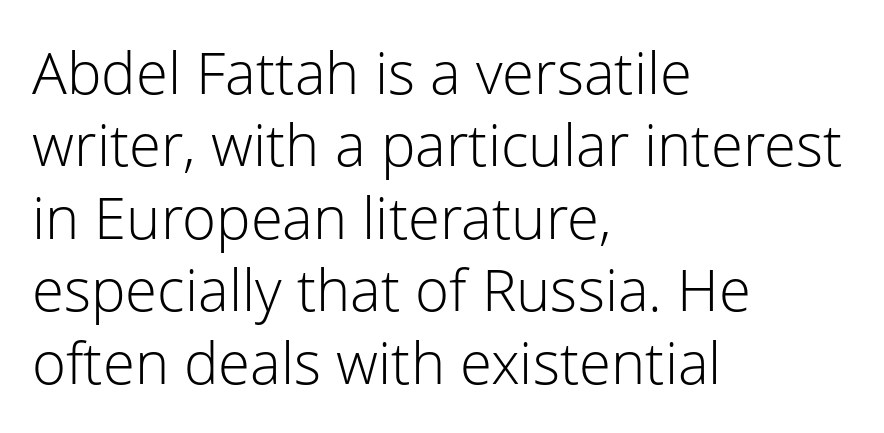
Unlike a traditional serif, this face leaves its strokes unadorned. Each letter keeps its own natural width here, so spacing adapts to shape. The glyphs are unaccompanied by any horizontal stroke below them. These lines sit exactly where default settings would place them.
